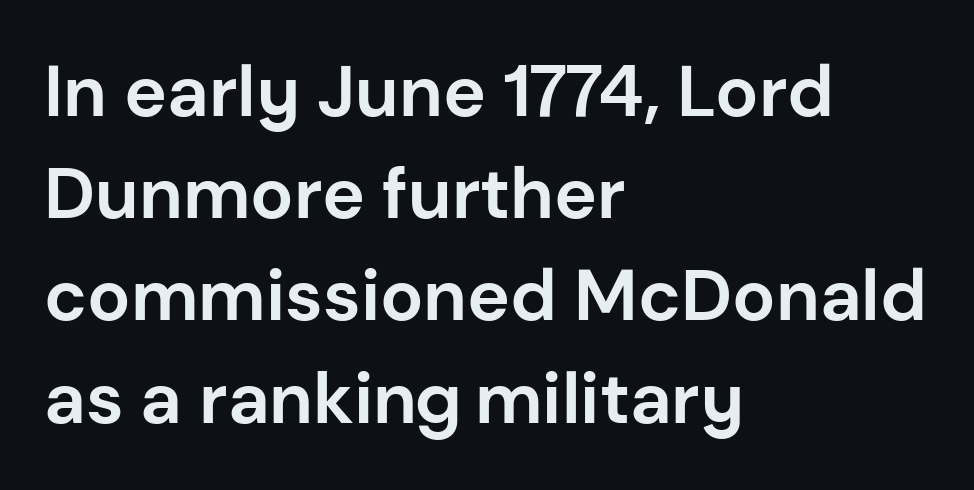
{"serif": "no", "italic": "no", "bold": "yes", "weight": "bold", "width": "normal", "stroke_contrast": "low", "x_height": "medium", "monospaced": "no", "underline": "no", "align": "left", "line_spacing": "normal", "line_spacing_ratio": 1.42, "letter_spacing": "normal", "letter_spacing_em": 0.0, "glyph_px": 72}
